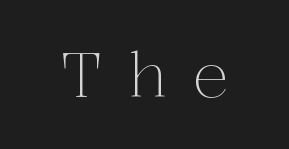
Q: Is the text bold? A: No.
Q: Is the text italic (slanted)? A: No, it is upright.
Q: Is the typeface a serif or a sans-serif typeface? A: Serif.
Q: Is the text underlined? A: No.
Q: Is the spacing between letters normal or unusually wide? A: Unusually wide.
Q: Width (condensed, normal, or wide)? A: Normal.
Q: Stroke contrast? A: Medium.
Q: x-height? A: Medium.
Q: Monospaced? A: No.
